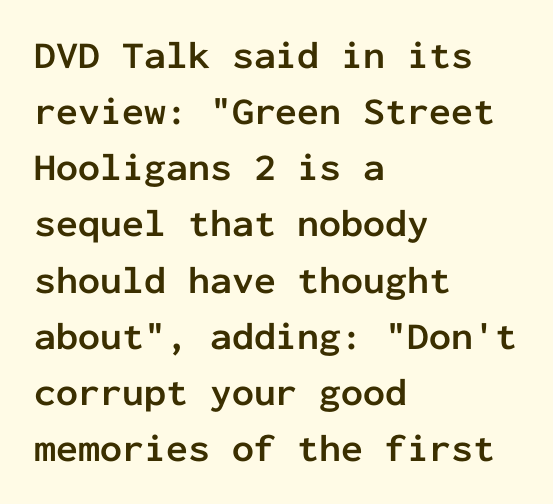
{"serif": "no", "italic": "no", "bold": "yes", "weight": "semibold", "width": "normal", "stroke_contrast": "low", "x_height": "medium", "monospaced": "yes", "underline": "no", "align": "left", "line_spacing": "normal", "line_spacing_ratio": 1.44, "letter_spacing": "normal", "letter_spacing_em": 0.0, "glyph_px": 39}
